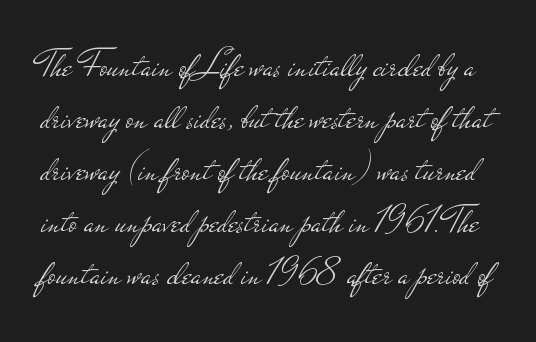
Q: Is the text bold? A: No.
Q: Is the text italic (slanted)? A: Yes.
Q: Is the typeface a serif or a sans-serif typeface? A: Sans-serif.
Q: Is the text underlined? A: No.
Q: Is the spacing between letters normal or unusually wide? A: Normal.
Q: Is the spacing between lines tight, normal or loose? A: Normal.
Q: Width (condensed, normal, or wide)? A: Wide.
Q: Stroke contrast? A: Low.
Q: x-height? A: Small.
Q: Monospaced? A: No.
